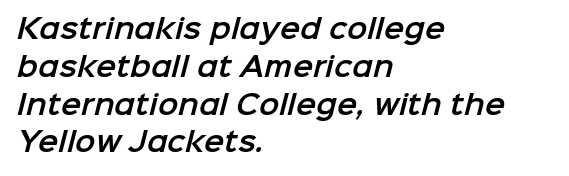
Short note: letters normally spaced. Is the block centered? No — it sits flush against the left margin. Is there much room between lines? A standard amount, neither cramped nor airy. Rule under the text: the space is simply empty.
